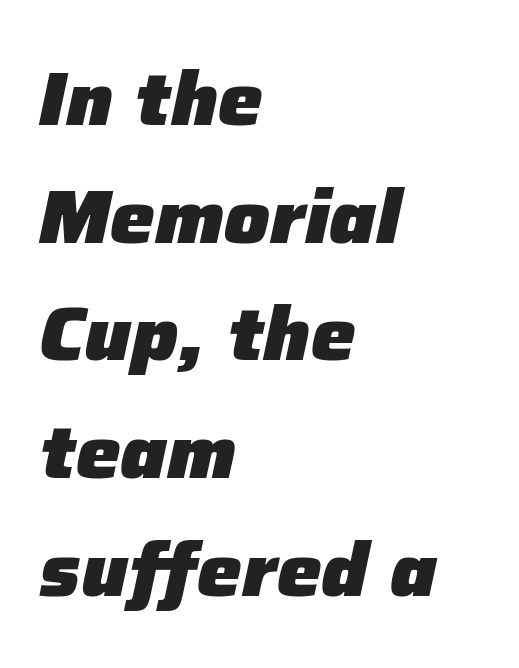
The image shows 75 px heavy type, italic (leaning right); set left-aligned, normal line spacing (1.57x), normal letter spacing, not underlined; low stroke contrast and a medium x-height.
